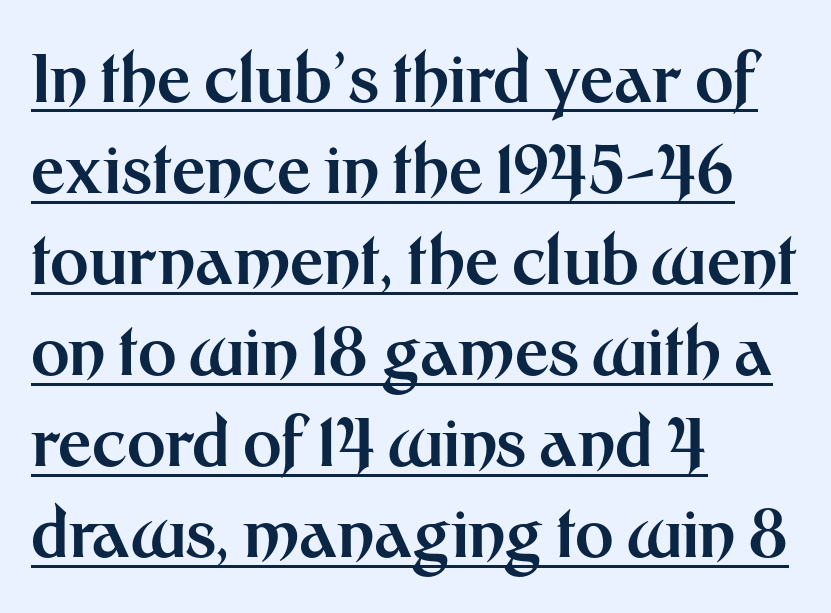
Q: Is the text bold? A: Yes.
Q: Is the text italic (slanted)? A: No, it is upright.
Q: Is the typeface a serif or a sans-serif typeface? A: Sans-serif.
Q: Is the text underlined? A: Yes.
Q: How is the paragraph aligned? A: Left-aligned.
Q: Is the spacing between letters normal or unusually wide? A: Normal.
Q: Is the spacing between lines tight, normal or loose? A: Normal.
Q: Width (condensed, normal, or wide)? A: Normal.
Q: Stroke contrast? A: Medium.
Q: x-height? A: Medium.
Q: Monospaced? A: No.
